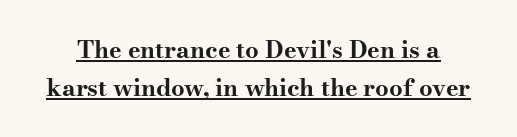
The image shows 24 px bold type, upright; set normal line spacing (1.58x), normal letter spacing, underlined.
